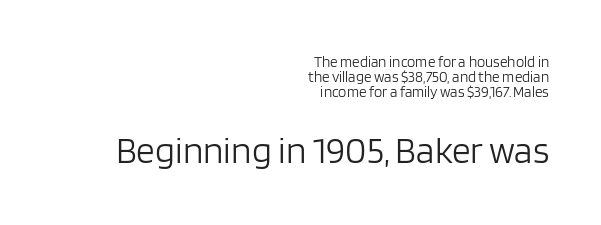
You get the small type first, then a jump to larger type. Each line ends at the same right margin while the left side varies. Italic? Not at all — the glyphs are vertical. Nothing heavy about these letters — not bold at all. The face used here is proportionally spaced, like ordinary book or web type.
